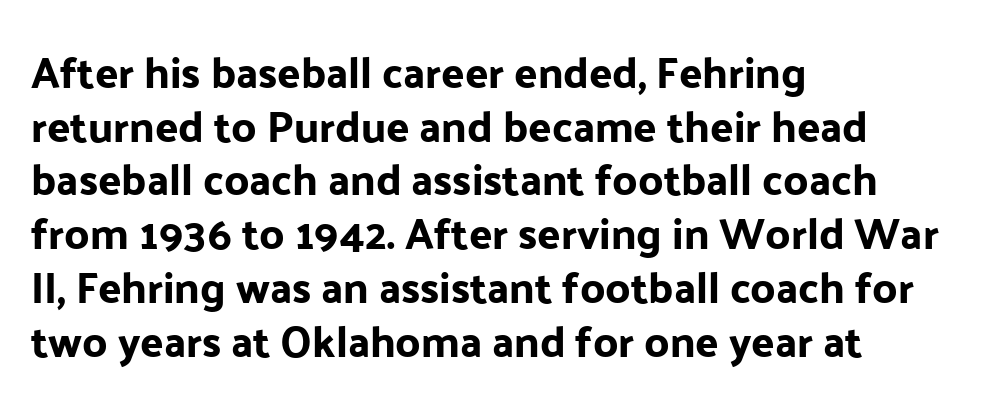
This block has exactly the height ordinary leading produces. Regarding serifs, this sample does without them. This is roman type, the default non-slanted kind. Only glyphs here, with clear space below each row.
